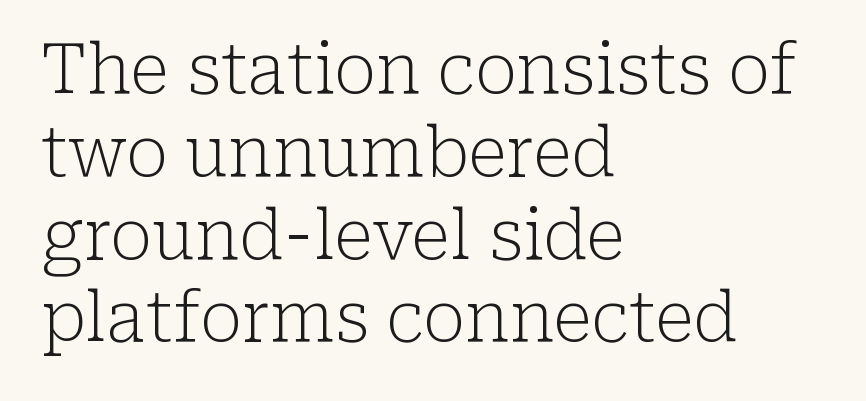
The image shows 69 px light serif type, upright; set left-aligned, line spacing 1.2x, normal letter spacing, not underlined; low stroke contrast and a medium x-height.
